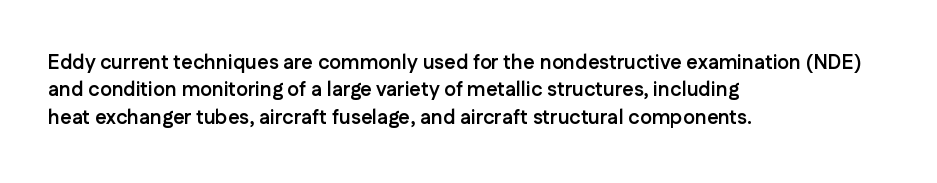
Here the glyphs are tracked normally, forming tight word shapes. The lettering stays uniformly vertical, giving the passage a roman look. The strokes are fattened all the way to bold. This sample keeps an unexceptional amount of space between lines. Underline: absent.
